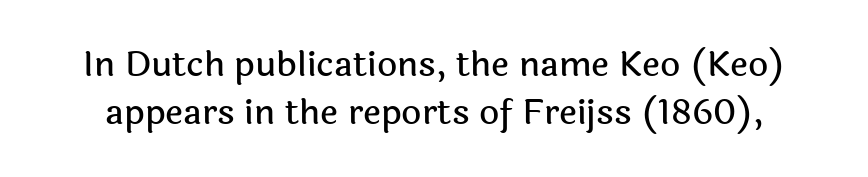
Inter-character spacing is left at the font's built-in metrics. Nope, no serifs anywhere on these letters. The letters advance in unequal steps, a hallmark of proportional type. Posture: upright roman.
